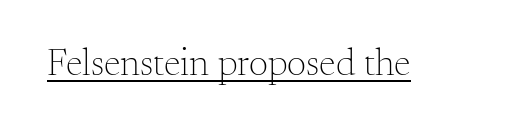
{"serif": "yes", "italic": "no", "bold": "no", "weight": "light", "width": "normal", "stroke_contrast": "medium", "x_height": "small", "monospaced": "no", "underline": "yes", "letter_spacing": "normal", "letter_spacing_em": 0.0, "glyph_px": 38}
